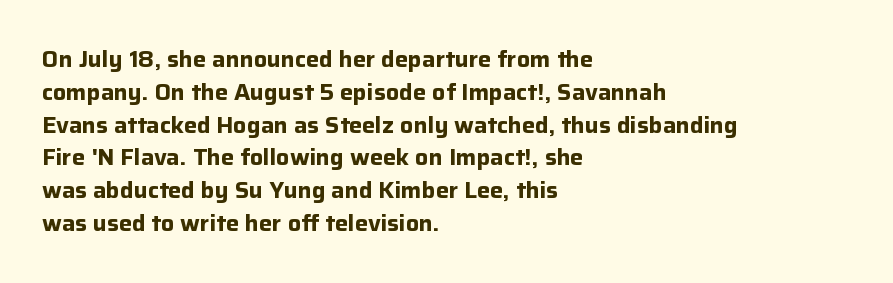
Q: Is the text bold? A: Yes.
Q: Is the text italic (slanted)? A: No, it is upright.
Q: Is the text underlined? A: No.
Q: How is the paragraph aligned? A: Left-aligned.
Q: Is the spacing between letters normal or unusually wide? A: Normal.
Q: Is the spacing between lines tight, normal or loose? A: Normal.
